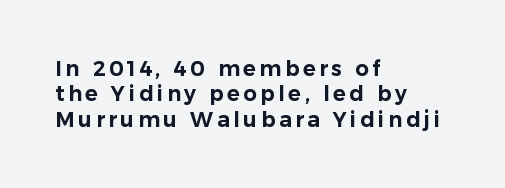
The image shows 21 px text type, upright; set left-aligned, line spacing 1.21x, not underlined.
